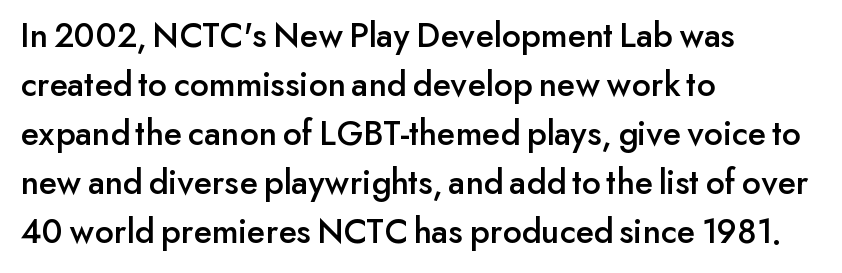
Tracking value appears to be zero — textbook default spacing. Italic: no, the glyphs are upright roman. Students, observe: this is what conventionally led text looks like. Horizontal alignment here is leftward, the default for most running prose. Beneath every word, the page is bare.
